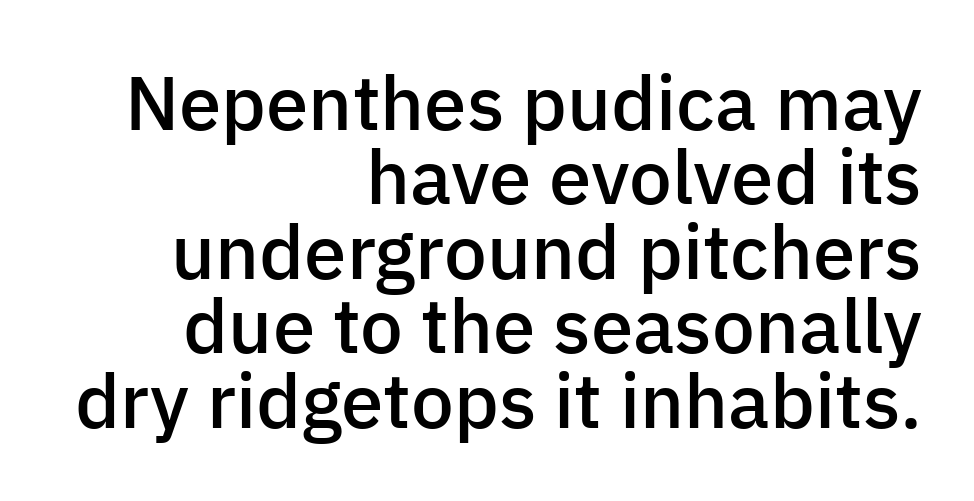
The image shows 76 px semibold sans-serif type, upright; set right-aligned, tight line spacing (0.98x), normal letter spacing, not underlined; low stroke contrast and a medium x-height.
